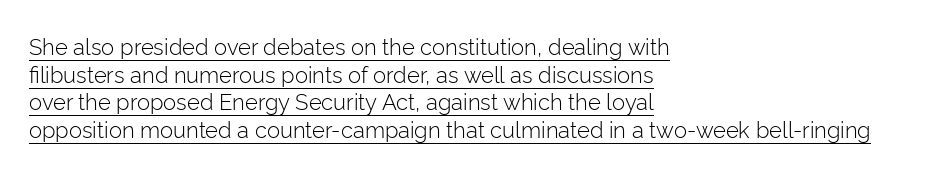
{"italic": "no", "bold": "no", "underline": "yes", "align": "left", "line_spacing": "normal", "line_spacing_ratio": 1.26, "letter_spacing": "normal", "letter_spacing_em": 0.0, "glyph_px": 22}
